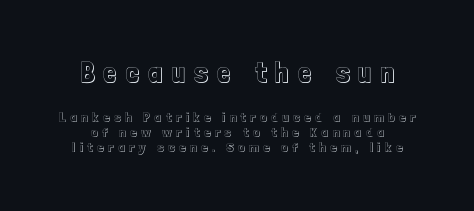
The image shows 29 px condensed type, upright; set tight line spacing (1.07x), unusually wide letter spacing (+0.33 em), not underlined; the first (top) block is 2.07x larger; a medium x-height.
